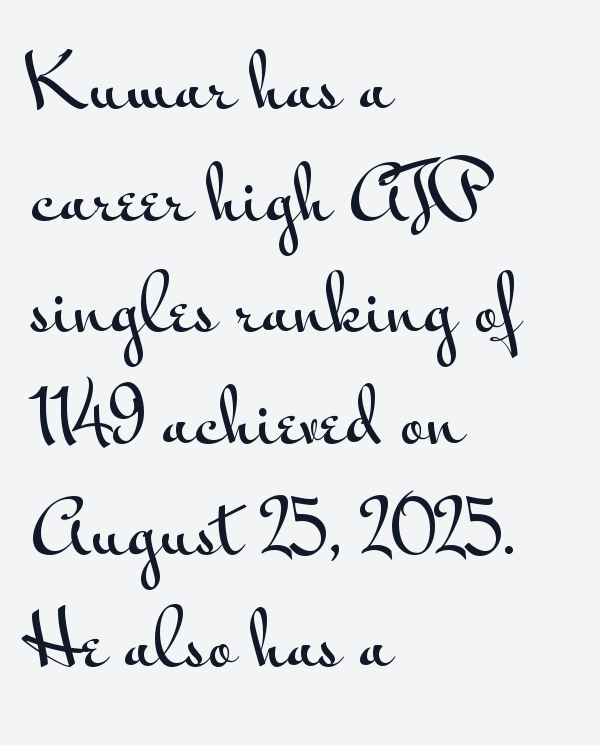
The gaps between neighbouring characters are ordinary and unremarkable. The foot of each line stays bare and open. The passage shown is typed in a proportional face where columns would drift. Line starts are locked; line ends wander.
